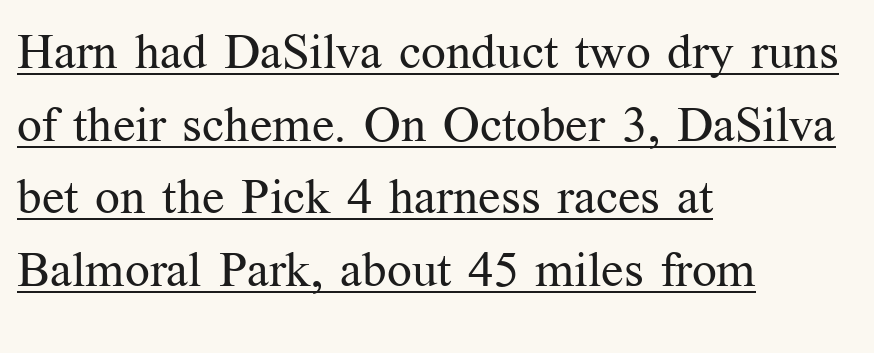
The image shows 49 px regular-weight serif type, upright; set left-aligned, normal line spacing (1.48x), normal letter spacing, underlined; medium stroke contrast and a medium x-height.
